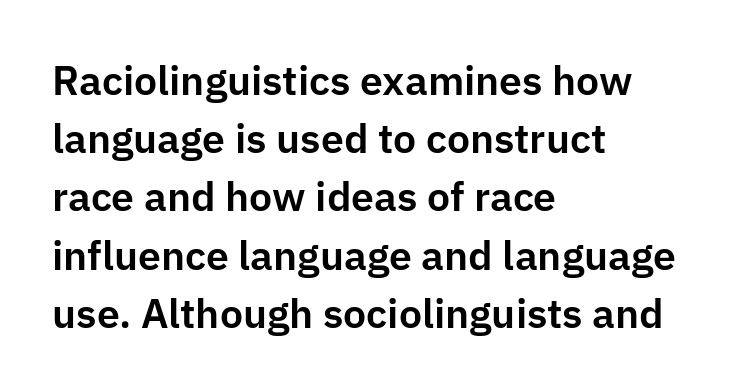
Q: Is the text italic (slanted)? A: No, it is upright.
Q: Is the typeface a serif or a sans-serif typeface? A: Sans-serif.
Q: Is the text underlined? A: No.
Q: How is the paragraph aligned? A: Left-aligned.
Q: Is the spacing between letters normal or unusually wide? A: Normal.
Q: Is the spacing between lines tight, normal or loose? A: Normal.
Q: Width (condensed, normal, or wide)? A: Normal.
Q: Stroke contrast? A: Low.
Q: x-height? A: Medium.
Q: Monospaced? A: No.
